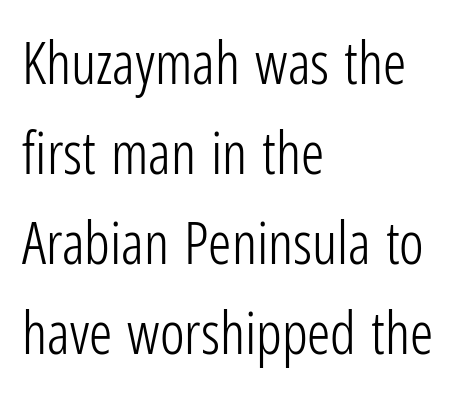
{"serif": "no", "italic": "no", "bold": "no", "weight": "light", "width": "condensed", "stroke_contrast": "low", "x_height": "medium", "monospaced": "no", "underline": "no", "align": "left", "line_spacing": "normal", "line_spacing_ratio": 1.55, "letter_spacing": "normal", "letter_spacing_em": 0.0, "glyph_px": 58}
